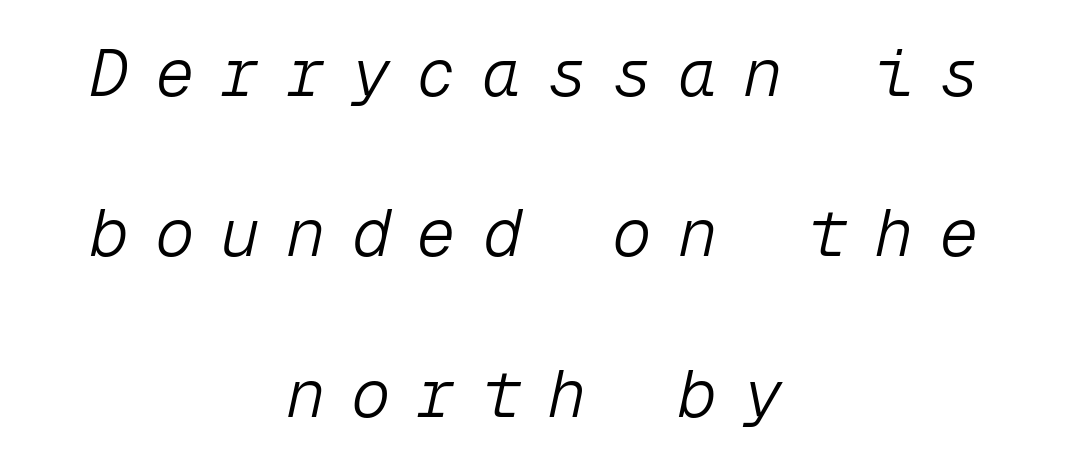
The image shows 66 px light type, italic (leaning right), monospaced; set centered, loose line spacing (2.43x), unusually wide letter spacing (+0.39 em), not underlined; low stroke contrast and a medium x-height.
